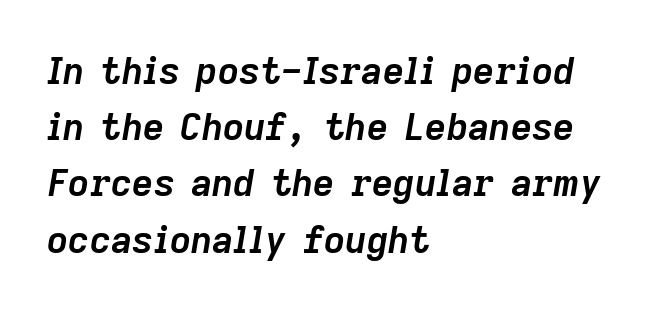
{"italic": "yes", "lean": "right", "slant_degrees": 9, "bold": "yes", "weight": "semibold", "width": "normal", "stroke_contrast": "low", "x_height": "medium", "monospaced": "no", "underline": "no", "align": "left", "line_spacing": "normal", "line_spacing_ratio": 1.52, "letter_spacing": "normal", "letter_spacing_em": 0.0, "glyph_px": 37}
